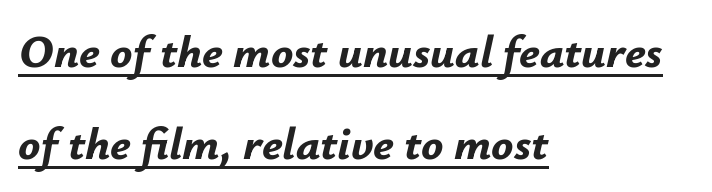
{"italic": "yes", "lean": "right", "slant_degrees": 12, "bold": "yes", "weight": "bold", "width": "normal", "stroke_contrast": "low", "x_height": "small", "monospaced": "no", "underline": "yes", "align": "left", "line_spacing": "loose", "line_spacing_ratio": 2.01, "letter_spacing": "normal", "letter_spacing_em": 0.0, "glyph_px": 46}
